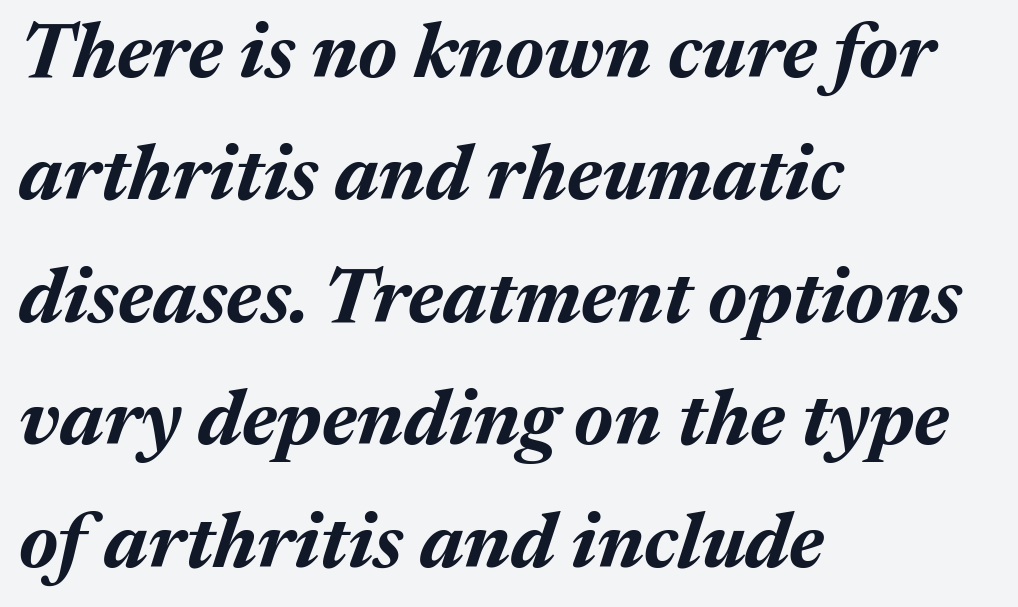
{"italic": "yes", "lean": "right", "slant_degrees": 17, "bold": "yes", "weight": "bold", "width": "normal", "stroke_contrast": "medium", "x_height": "medium", "monospaced": "no", "underline": "no", "align": "left", "line_spacing": "normal", "line_spacing_ratio": 1.57, "letter_spacing": "normal", "letter_spacing_em": 0.0, "glyph_px": 78}
